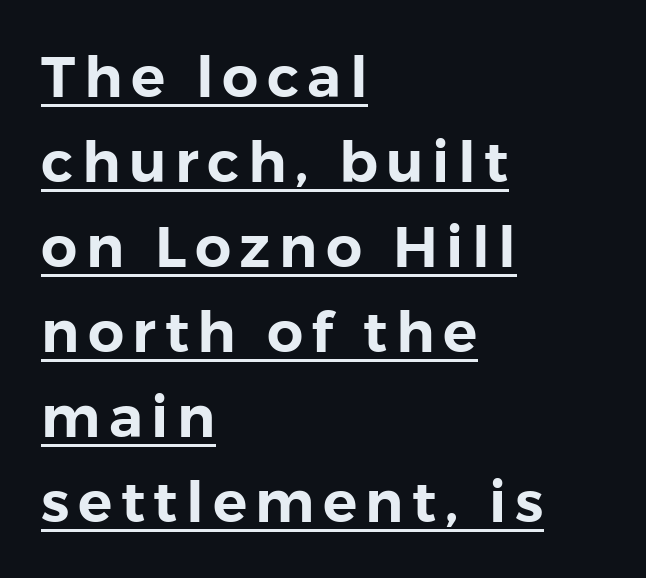
The image shows 57 px sans-serif type, upright; set left-aligned, normal line spacing (1.49x), underlined; low stroke contrast and a medium x-height.
